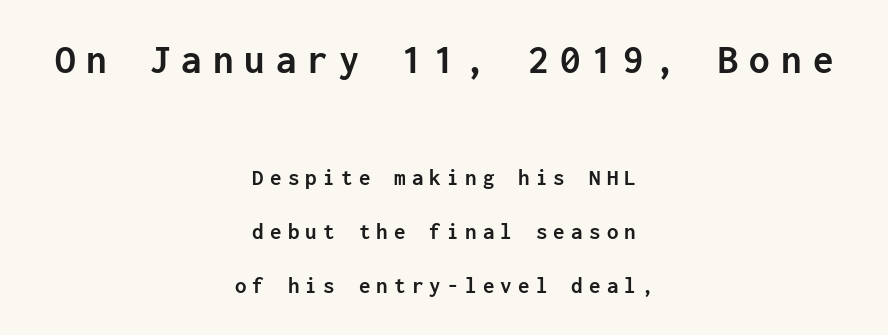
Nope, no serifs anywhere on these letters. Unlike italic type, these characters show no tilt at all. Think of a typewriter: that constant character pitch is what you see here. Characters follow at a spacing far wider than the type designer built in. The compositor balanced each line on the midline. Notice how thick the strokes are: this is what a full bold looks like.
